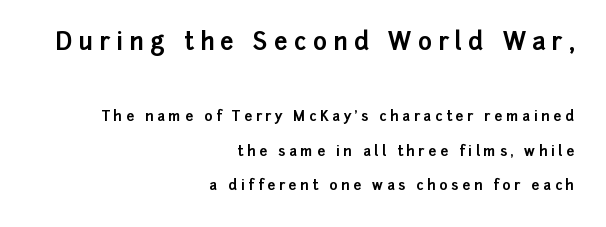
Short note: letters widely spaced. Is the lower block the larger one? No — the upper block carries the bigger type. Does the copy run flush right? Yes — the right margin is perfectly even. Pretty heavy lettering here — definitely bold.
